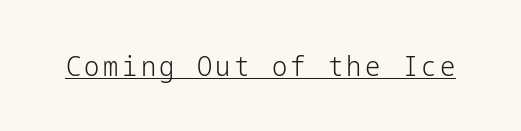
Q: Is the text bold? A: No.
Q: Is the text italic (slanted)? A: No, it is upright.
Q: Is the text underlined? A: Yes.
